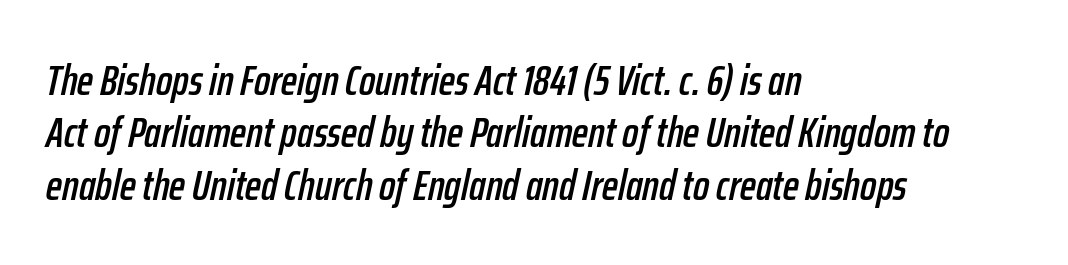
Q: Is the text italic (slanted)? A: Yes, it leans right by about 12 degrees.
Q: Is the text underlined? A: No.
Q: How is the paragraph aligned? A: Left-aligned.
Q: Is the spacing between letters normal or unusually wide? A: Normal.
Q: Width (condensed, normal, or wide)? A: Condensed.
Q: Stroke contrast? A: Low.
Q: x-height? A: Medium.
Q: Monospaced? A: No.
